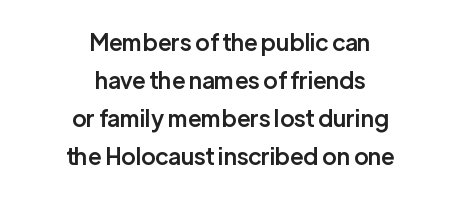
How heavy is the stroke? Medium-heavy — a semibold, shy of bold. The glyphs are unaccompanied by any horizontal stroke below them. The type is set solid horizontally, with unmodified tracking. Compared with a flush-left layout, this one balances lines on the center instead. Summary of vertical rhythm: regular, with standard interline spacing. Every stem runs plumb, perpendicular to the baseline.
